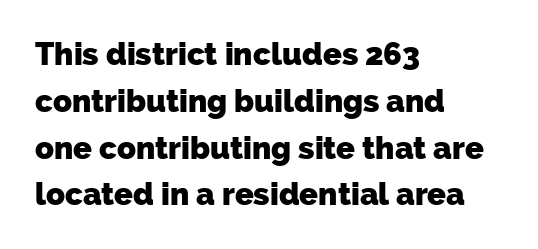
Q: Is the text bold? A: Yes.
Q: Is the typeface a serif or a sans-serif typeface? A: Sans-serif.
Q: Is the text underlined? A: No.
Q: How is the paragraph aligned? A: Left-aligned.
Q: Is the spacing between letters normal or unusually wide? A: Normal.
Q: Is the spacing between lines tight, normal or loose? A: Normal.
Q: Width (condensed, normal, or wide)? A: Normal.
Q: Stroke contrast? A: Low.
Q: x-height? A: Medium.
Q: Monospaced? A: No.
